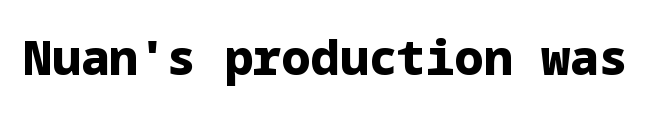
The image shows 48 px heavy sans-serif type, upright; set normal letter spacing, not underlined; low stroke contrast and a medium x-height.
